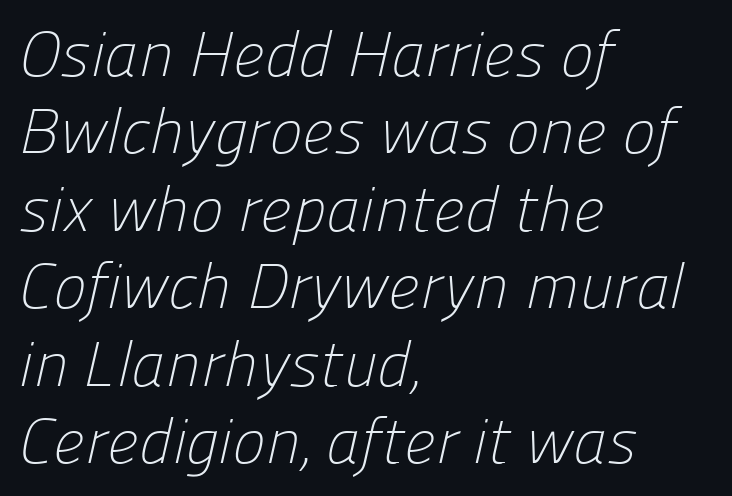
The string is rendered with underlining switched off. Each letter keeps its own natural width here, so spacing adapts to shape. Horizontally, the lines are justified to the leading edge only. The face used here is a sans, in the tradition of grotesques and geometrics.
